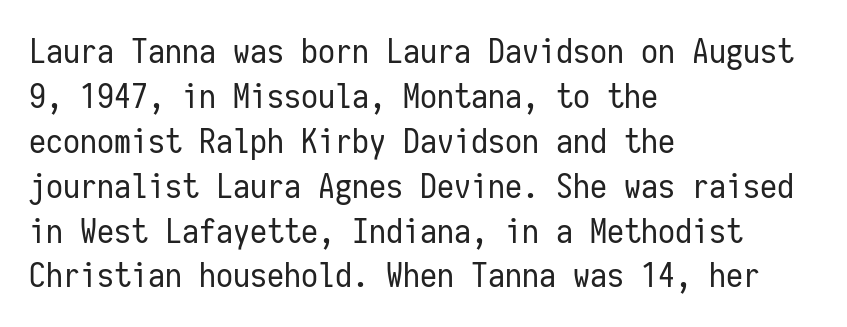
Q: Is the text bold? A: No.
Q: Is the text italic (slanted)? A: No, it is upright.
Q: Is the typeface a serif or a sans-serif typeface? A: Sans-serif.
Q: Is the text underlined? A: No.
Q: How is the paragraph aligned? A: Left-aligned.
Q: Is the spacing between letters normal or unusually wide? A: Normal.
Q: Is the spacing between lines tight, normal or loose? A: Normal.
Q: Width (condensed, normal, or wide)? A: Condensed.
Q: Stroke contrast? A: Low.
Q: x-height? A: Medium.
Q: Monospaced? A: Yes.
